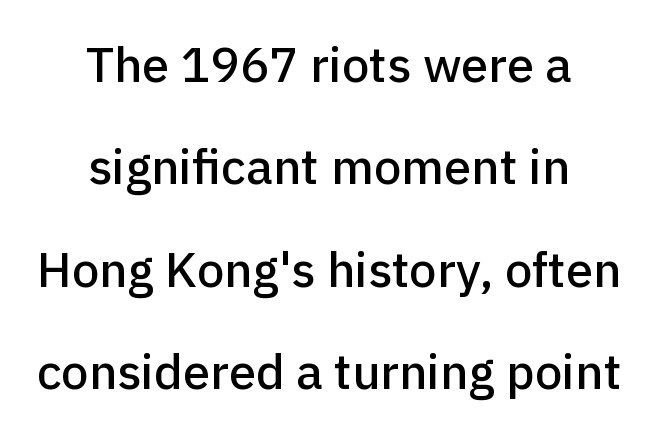
Q: Is the text italic (slanted)? A: No, it is upright.
Q: Is the typeface a serif or a sans-serif typeface? A: Sans-serif.
Q: Is the text underlined? A: No.
Q: How is the paragraph aligned? A: Centered.
Q: Is the spacing between letters normal or unusually wide? A: Normal.
Q: Is the spacing between lines tight, normal or loose? A: Loose.
Q: Width (condensed, normal, or wide)? A: Normal.
Q: Stroke contrast? A: Low.
Q: x-height? A: Medium.
Q: Monospaced? A: No.
